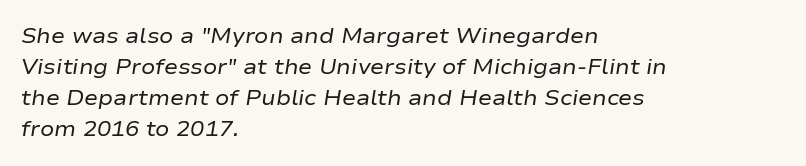
The image shows 21 px text type, italic (leaning right); set left-aligned, normal line spacing (1.48x), normal letter spacing, not underlined.
